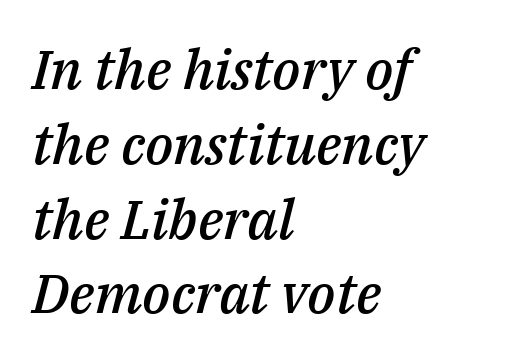
The image shows 55 px semibold type, italic (leaning right); set left-aligned, normal line spacing (1.36x), normal letter spacing, not underlined; medium stroke contrast and a medium x-height.
